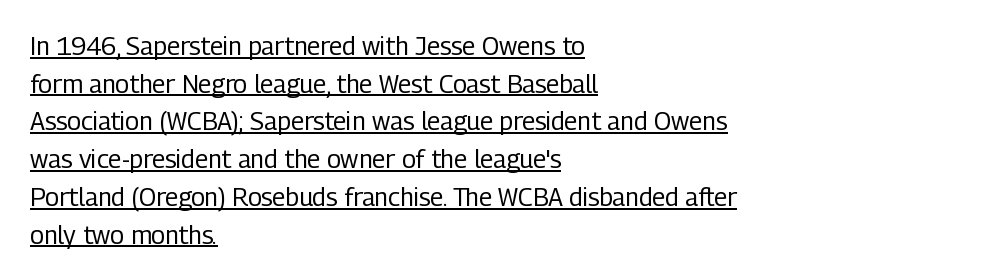
The image shows 25 px text type, upright; set left-aligned, normal line spacing (1.51x), normal letter spacing, underlined.
